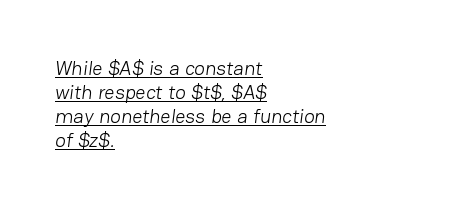
{"bold": "no", "underline": "yes", "align": "left", "line_spacing_ratio": 1.2, "letter_spacing": "normal", "letter_spacing_em": 0.0, "glyph_px": 20}
